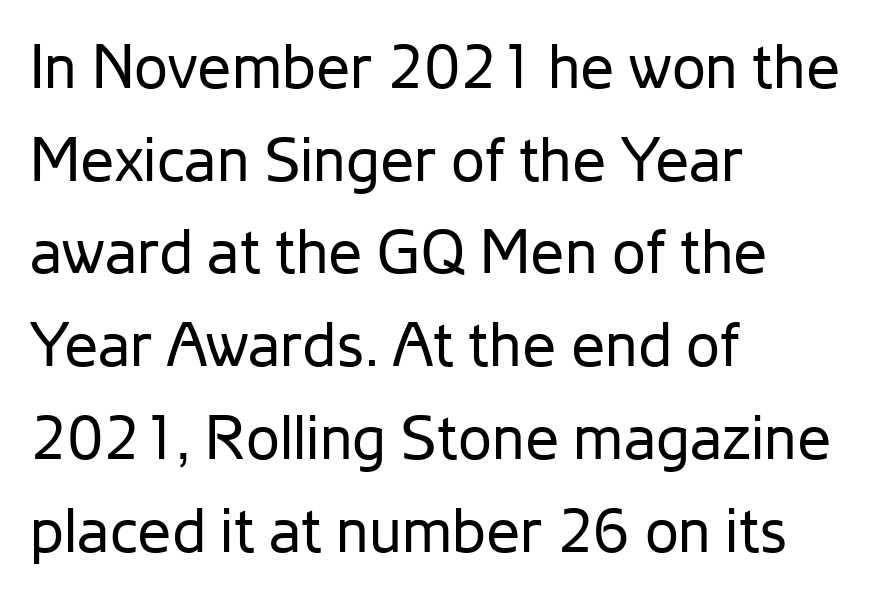
Type style note: lacks serifs. Do the characters align in a grid? No, the font is proportional. Weight: in the light-to-regular range. What stands out about the letter spacing? Nothing — it is the standard amount.
